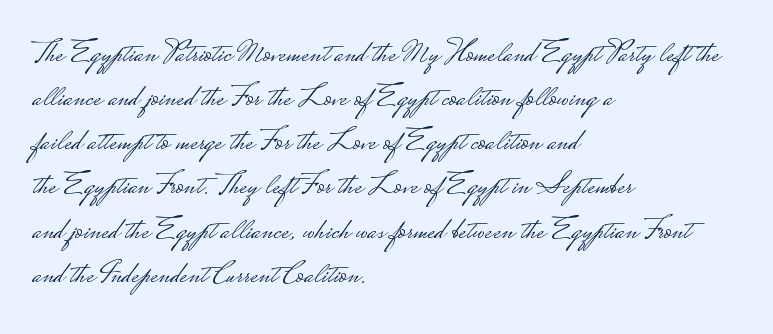
The image shows 32 px light, wide sans-serif type; set left-aligned, normal line spacing (1.38x), normal letter spacing, not underlined; low stroke contrast.
